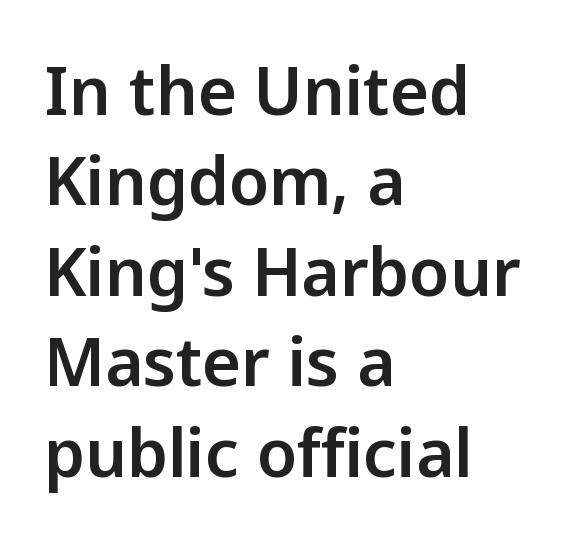
{"serif": "no", "italic": "no", "width": "normal", "stroke_contrast": "low", "x_height": "medium", "monospaced": "no", "underline": "no", "align": "left", "line_spacing": "normal", "line_spacing_ratio": 1.37, "letter_spacing": "normal", "letter_spacing_em": 0.0, "glyph_px": 66}
